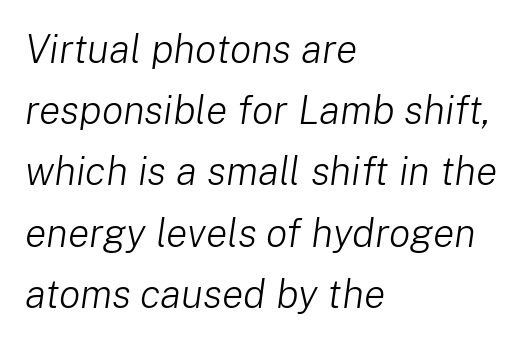
{"italic": "yes", "lean": "right", "slant_degrees": 8, "bold": "no", "weight": "light", "width": "normal", "stroke_contrast": "low", "x_height": "medium", "monospaced": "no", "underline": "no", "align": "left", "line_spacing": "normal", "line_spacing_ratio": 1.53, "letter_spacing": "normal", "letter_spacing_em": 0.0, "glyph_px": 40}
